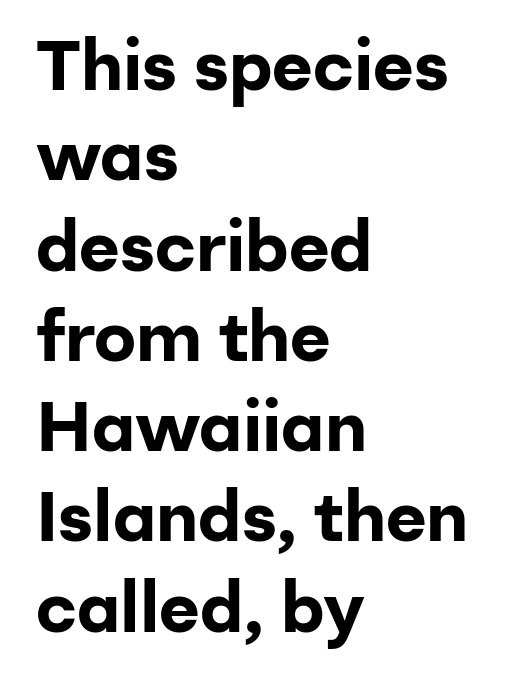
The image shows 70 px bold sans-serif type, upright; set left-aligned, normal line spacing (1.29x), normal letter spacing, not underlined; low stroke contrast and a medium x-height.
